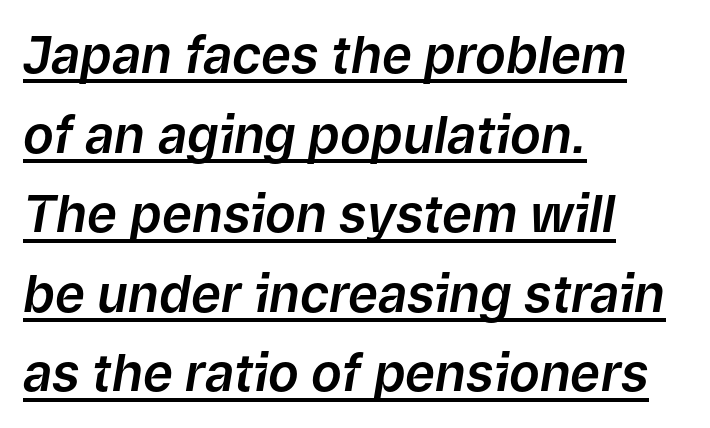
The image shows 51 px text type, italic (leaning right); set left-aligned, normal line spacing (1.56x), normal letter spacing, underlined; low stroke contrast and a medium x-height.
